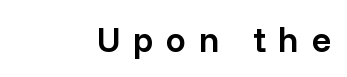
Q: Is the text bold? A: Semi-bold.
Q: Is the text italic (slanted)? A: No, it is upright.
Q: Is the typeface a serif or a sans-serif typeface? A: Sans-serif.
Q: Is the text underlined? A: No.
Q: How is the paragraph aligned? A: Right-aligned.
Q: Is the spacing between letters normal or unusually wide? A: Unusually wide.
Q: Width (condensed, normal, or wide)? A: Normal.
Q: Stroke contrast? A: Low.
Q: x-height? A: Medium.
Q: Monospaced? A: No.
